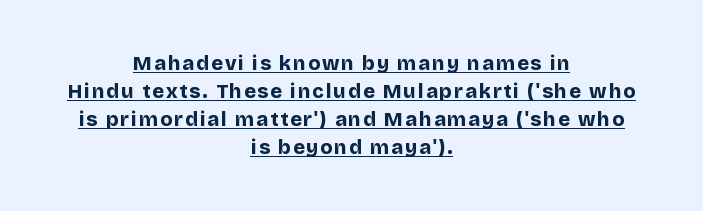
{"italic": "no", "bold": "yes", "underline": "yes", "align": "center", "line_spacing": "normal", "line_spacing_ratio": 1.4, "glyph_px": 20}
